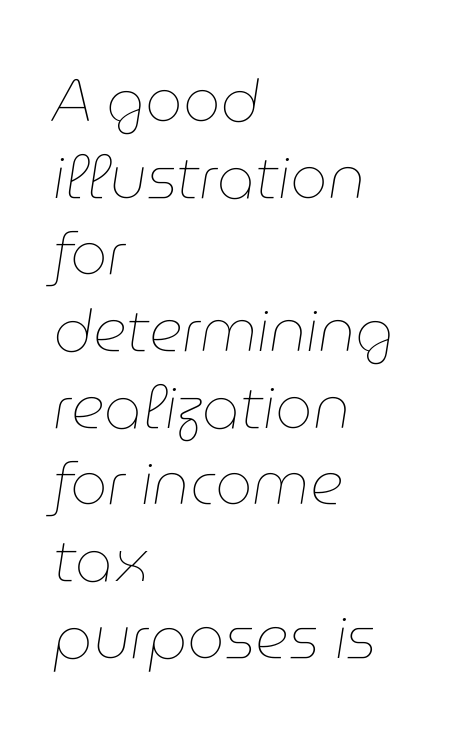
Q: Is the text bold? A: No.
Q: Is the text italic (slanted)? A: Yes, it leans right by about 9 degrees.
Q: Is the text underlined? A: No.
Q: How is the paragraph aligned? A: Left-aligned.
Q: Is the spacing between letters normal or unusually wide? A: Normal.
Q: Is the spacing between lines tight, normal or loose? A: Normal.
Q: Width (condensed, normal, or wide)? A: Normal.
Q: Stroke contrast? A: Low.
Q: x-height? A: Medium.
Q: Monospaced? A: No.
